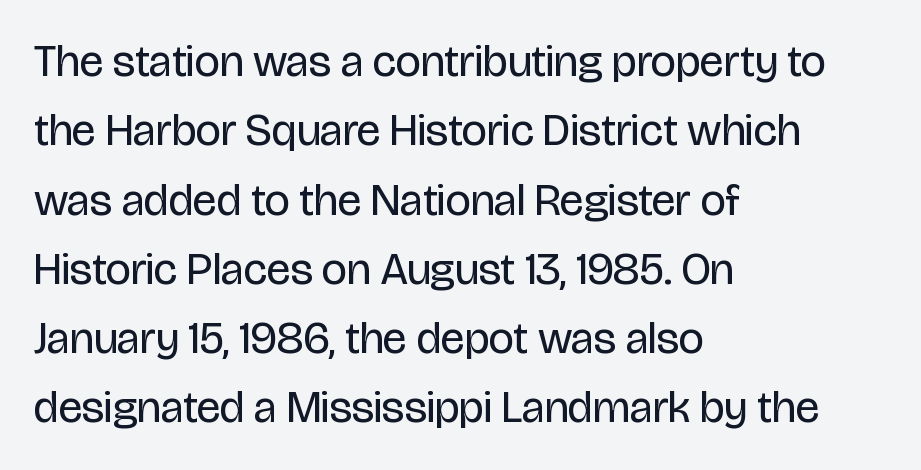
Q: Is the text bold? A: No.
Q: Is the text italic (slanted)? A: No, it is upright.
Q: Is the typeface a serif or a sans-serif typeface? A: Sans-serif.
Q: Is the text underlined? A: No.
Q: How is the paragraph aligned? A: Left-aligned.
Q: Is the spacing between letters normal or unusually wide? A: Normal.
Q: Is the spacing between lines tight, normal or loose? A: Normal.
Q: Width (condensed, normal, or wide)? A: Condensed.
Q: Stroke contrast? A: Low.
Q: x-height? A: Large.
Q: Monospaced? A: No.
